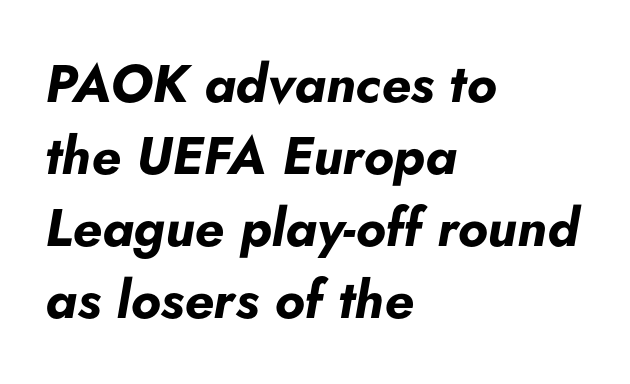
{"italic": "yes", "lean": "right", "slant_degrees": 5, "bold": "yes", "weight": "bold", "width": "normal", "stroke_contrast": "low", "x_height": "small", "monospaced": "no", "underline": "no", "align": "left", "line_spacing": "normal", "line_spacing_ratio": 1.36, "letter_spacing": "normal", "letter_spacing_em": 0.0, "glyph_px": 53}
